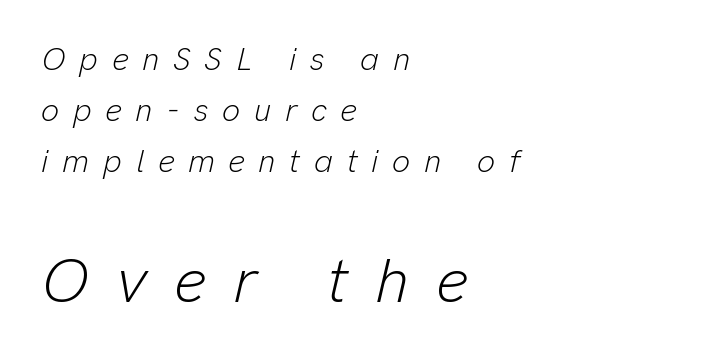
The characters are drawn with everyday or finer stroke widths. In this sample the second text group is rendered at the bigger scale. The rendering uses a moderate line-height, typical for paragraphs. Horizontally, the lines are justified to the leading edge only. Would a proofreader flag this as italicized? Yes.
